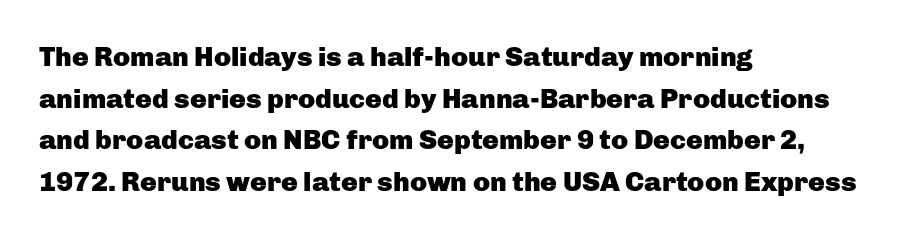
Layout note: lines flush left. Underline: absent. Does the lettering tilt? It doesn't — this is upright. The letters are bold, with thick, heavy strokes. Quick note: interline space is typical. The text was rendered using a sans face with plain stroke endings.
